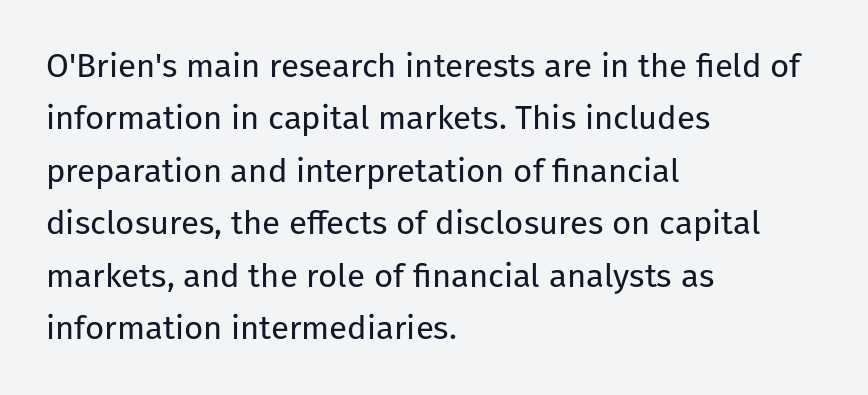
Q: Is the text bold? A: No.
Q: Is the text italic (slanted)? A: No, it is upright.
Q: Is the typeface a serif or a sans-serif typeface? A: Sans-serif.
Q: Is the text underlined? A: No.
Q: How is the paragraph aligned? A: Left-aligned.
Q: Is the spacing between letters normal or unusually wide? A: Normal.
Q: Is the spacing between lines tight, normal or loose? A: Normal.
Q: Width (condensed, normal, or wide)? A: Normal.
Q: Stroke contrast? A: Low.
Q: x-height? A: Medium.
Q: Monospaced? A: No.
